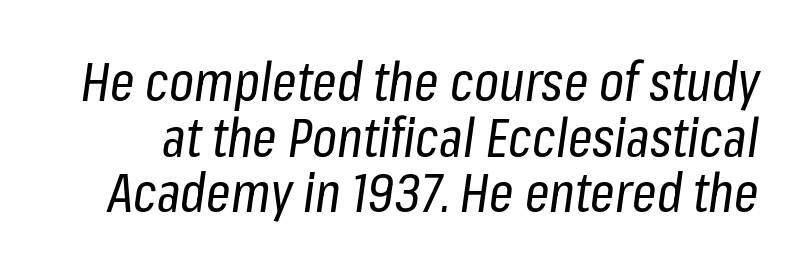
{"italic": "yes", "lean": "right", "slant_degrees": 8, "bold": "no", "weight": "regular", "width": "condensed", "stroke_contrast": "low", "x_height": "medium", "monospaced": "no", "underline": "no", "line_spacing": "tight", "line_spacing_ratio": 1.03, "letter_spacing": "normal", "letter_spacing_em": 0.0, "glyph_px": 54}
